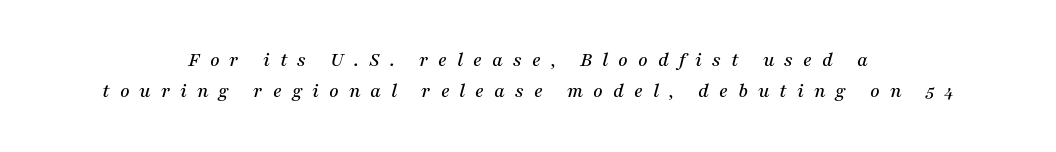
Caption: multi-line text, centered on the measure. Honestly, there is no underline to notice here at all. Notice how descenders clear the ascenders below comfortably — that's standard leading. An italicized treatment has been applied to the whole sample.
